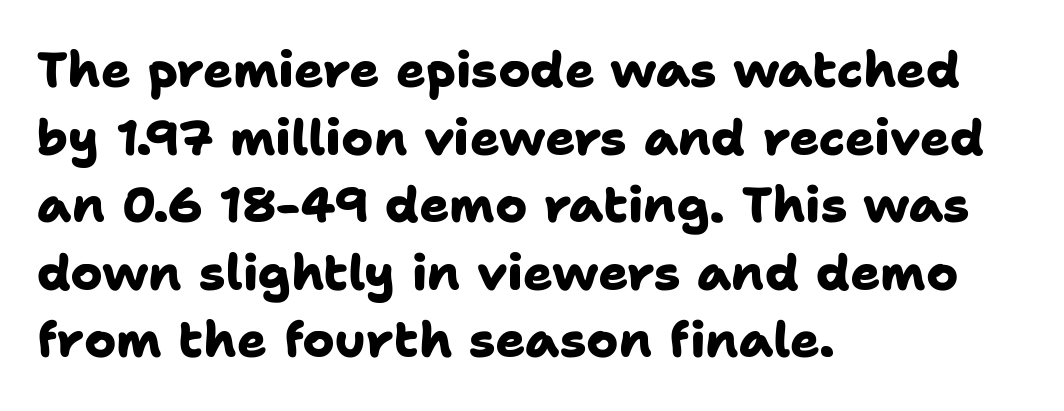
The rows are spaced the way most documents space them. The rag falls on the right side of this text block. The line texture is even and compact thanks to regular tracking. Look at the stroke-to-counter ratio: heavy, a bold. Clear beneath every line of the passage. Does the type have serifs? No, each stem ends abruptly.
